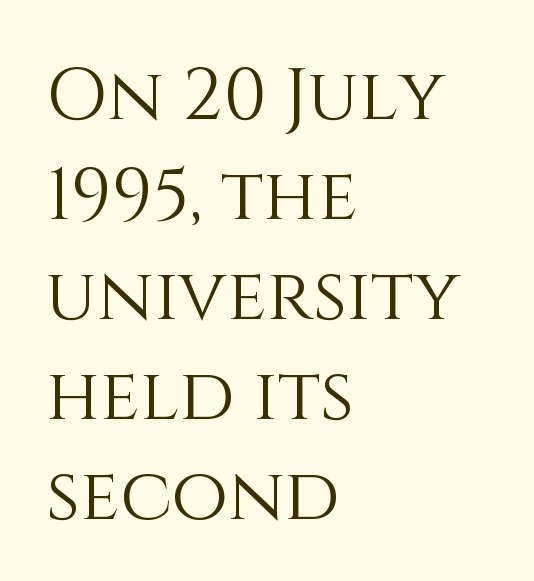
Does the copy run flush right? No — it runs flush left. You could not count columns in this text — the font is proportionally spaced. Vertical spacing — default. Letter spacing: default. Decoration check: the copy has no underline.
